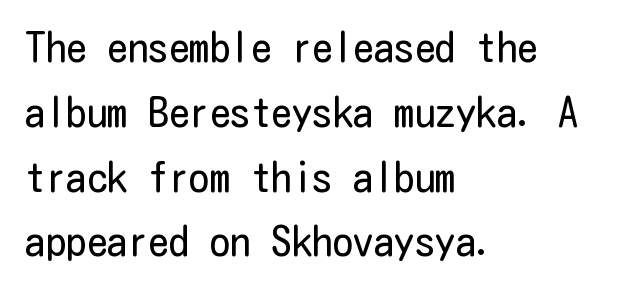
{"serif": "no", "italic": "no", "bold": "no", "weight": "regular", "width": "condensed", "stroke_contrast": "low", "x_height": "medium", "underline": "no", "align": "left", "line_spacing": "normal", "line_spacing_ratio": 1.58, "letter_spacing": "normal", "letter_spacing_em": 0.0, "glyph_px": 41}
